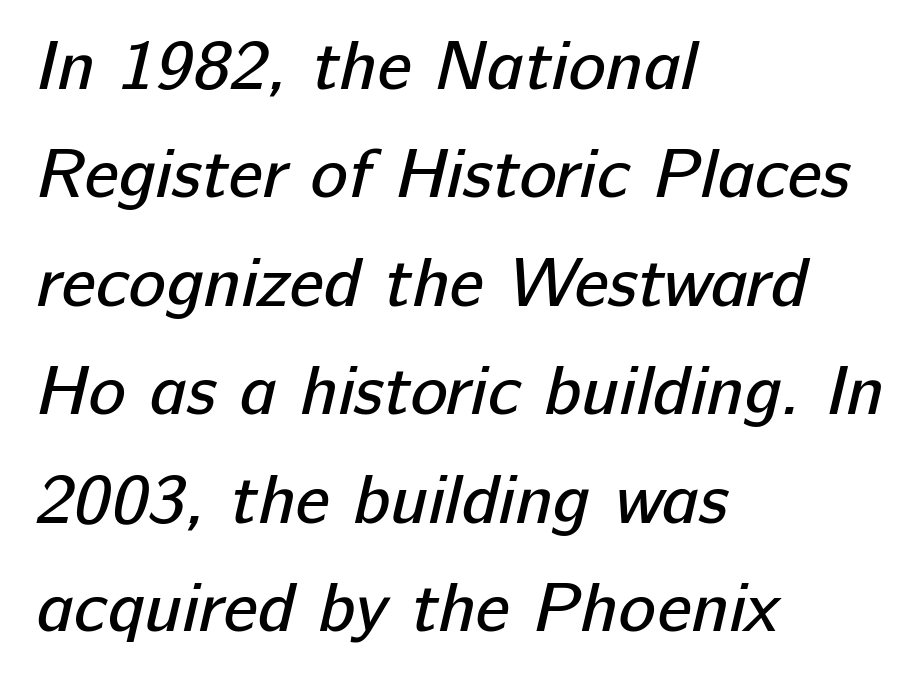
The lines in this sample share a left origin and differ only in where they stop. In terms of leading, this rendering sits right in the middle. The passage shown is typed in a proportional face where columns would drift. Short note: letters normally spaced. Does the type have serifs? No, each stem ends abruptly. Quick note: underline off.
